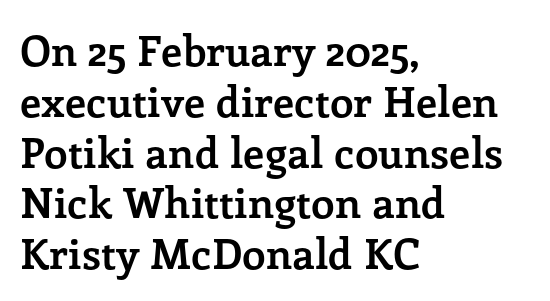
{"serif": "yes", "italic": "no", "bold": "yes", "weight": "semibold", "width": "normal", "stroke_contrast": "low", "x_height": "medium", "monospaced": "no", "underline": "no", "align": "left", "line_spacing_ratio": 1.21, "letter_spacing": "normal", "letter_spacing_em": 0.0, "glyph_px": 42}
